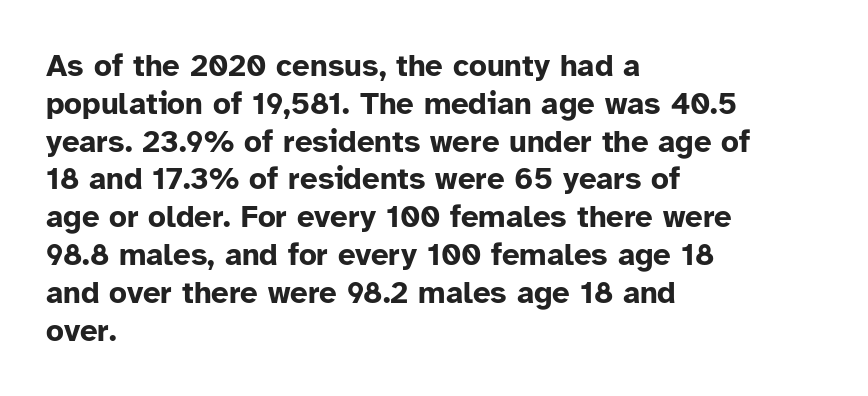
{"serif": "no", "italic": "no", "bold": "yes", "weight": "bold", "width": "normal", "stroke_contrast": "low", "x_height": "medium", "monospaced": "no", "underline": "no", "align": "left", "line_spacing_ratio": 1.22, "letter_spacing": "normal", "letter_spacing_em": 0.0, "glyph_px": 31}
